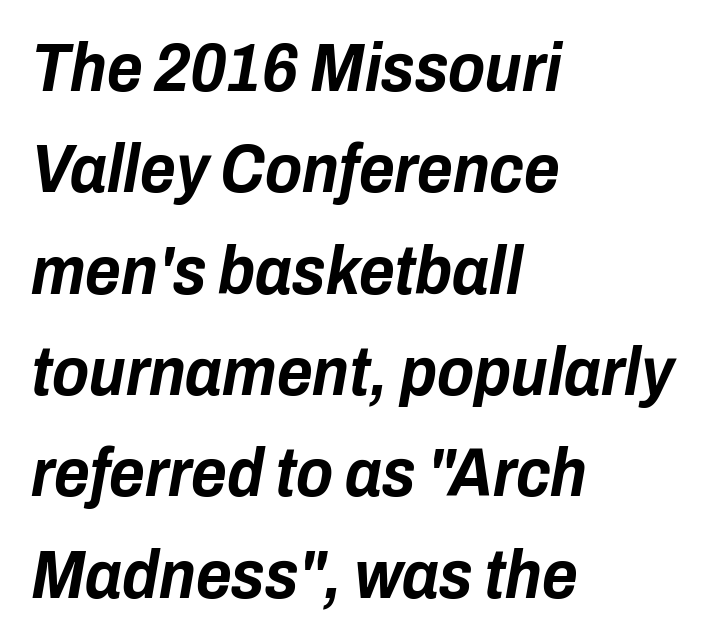
Q: Is the text bold? A: Yes.
Q: Is the text italic (slanted)? A: Yes, it leans right by about 10 degrees.
Q: Is the text underlined? A: No.
Q: How is the paragraph aligned? A: Left-aligned.
Q: Is the spacing between letters normal or unusually wide? A: Normal.
Q: Is the spacing between lines tight, normal or loose? A: Normal.
Q: Width (condensed, normal, or wide)? A: Condensed.
Q: Stroke contrast? A: Low.
Q: x-height? A: Medium.
Q: Monospaced? A: No.
